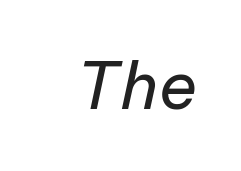
Q: Is the text bold? A: No.
Q: Is the text italic (slanted)? A: Yes, it leans right by about 12 degrees.
Q: Is the text underlined? A: No.
Q: Is the spacing between letters normal or unusually wide? A: Normal.
Q: Width (condensed, normal, or wide)? A: Normal.
Q: Stroke contrast? A: Low.
Q: x-height? A: Medium.
Q: Monospaced? A: No.
